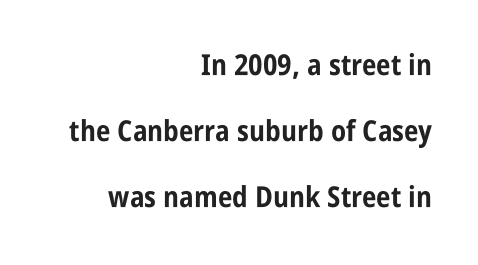
{"serif": "no", "italic": "no", "bold": "yes", "weight": "bold", "width": "condensed", "stroke_contrast": "low", "x_height": "large", "monospaced": "no", "underline": "no", "align": "right", "line_spacing": "loose", "line_spacing_ratio": 2.28, "letter_spacing": "normal", "letter_spacing_em": 0.0, "glyph_px": 29}
